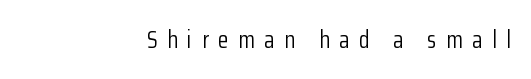
The image shows 24 px text type, upright; set right-aligned, unusually wide letter spacing (+0.4 em), not underlined.
